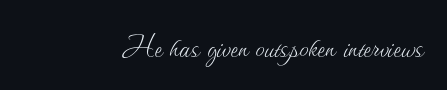
{"bold": "no", "weight": "thin", "width": "normal", "stroke_contrast": "medium", "x_height": "small", "monospaced": "no", "underline": "no", "letter_spacing": "normal", "letter_spacing_em": 0.0, "glyph_px": 37}
